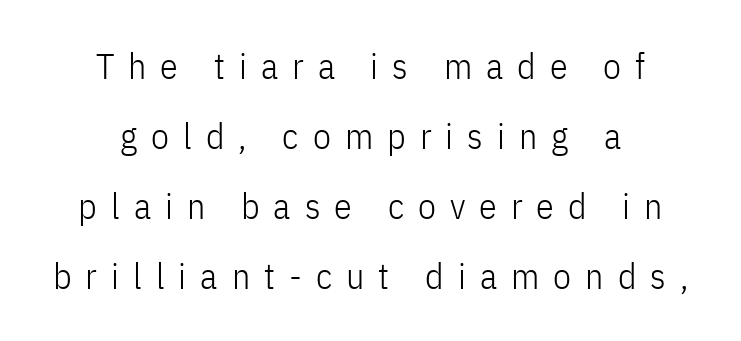
{"serif": "no", "italic": "no", "bold": "no", "weight": "light", "width": "condensed", "stroke_contrast": "low", "x_height": "medium", "monospaced": "no", "underline": "no", "align": "center", "line_spacing": "loose", "line_spacing_ratio": 1.94, "letter_spacing": "wide", "letter_spacing_em": 0.39, "glyph_px": 36}
